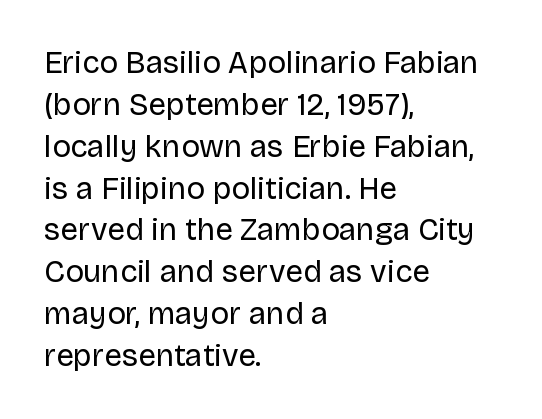
The type family on display is of the sans-serif kind. Stroke mass is kept to a normal reading level or below. Between one letter and the next there's only the usual sliver of space. Posture: vertical. The rendering uses a moderate line-height, typical for paragraphs. Descenders hang freely into open space.
